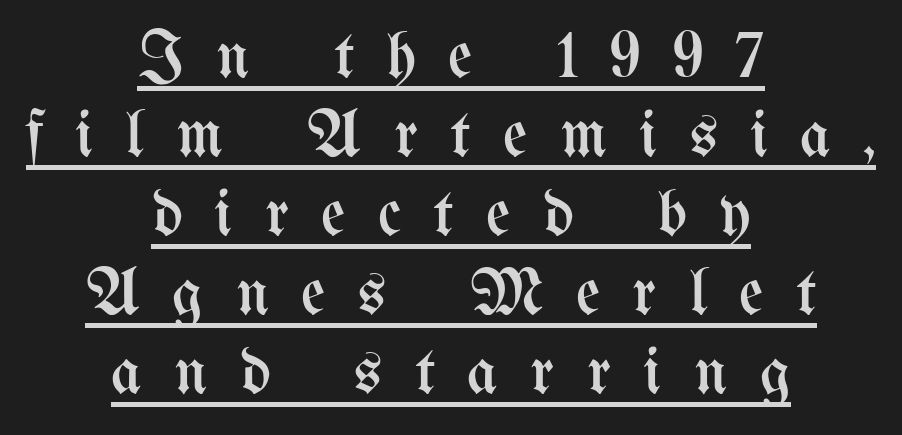
The typeface has the unassuming heft of standard copy or less. The paragraph has two soft edges and a firm central axis. The type sits square on the baseline with zero lean. Note the varied advance widths — an 'i' is clearly narrower than an 'm'. Compared with typical body copy, the letter spacing here is much looser. Somebody hit Ctrl+U on this one — the words are underlined.
